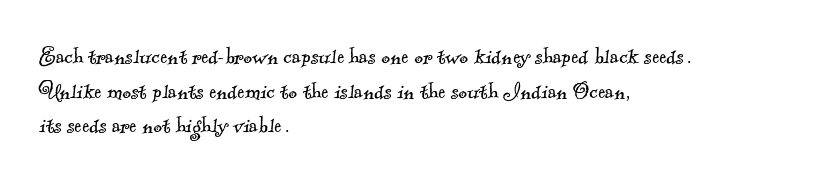
{"bold": "no", "underline": "no", "align": "left", "line_spacing": "normal", "line_spacing_ratio": 1.28, "letter_spacing": "normal", "letter_spacing_em": 0.0, "glyph_px": 27}
